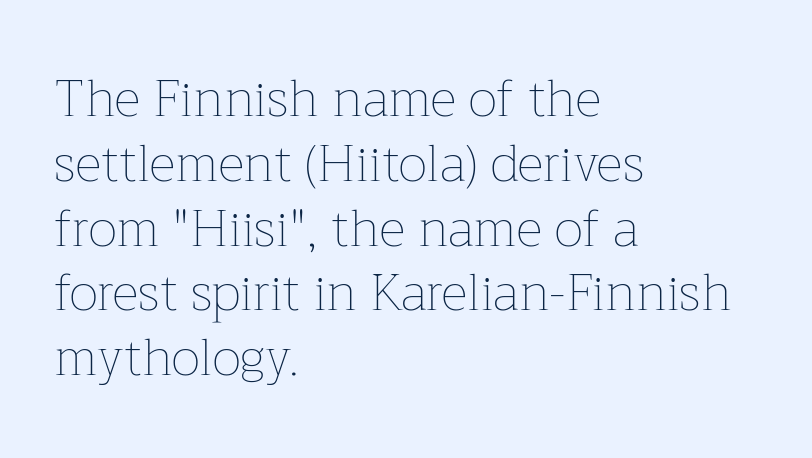
Q: Is the text bold? A: No.
Q: Is the text italic (slanted)? A: No, it is upright.
Q: Is the text underlined? A: No.
Q: How is the paragraph aligned? A: Left-aligned.
Q: Is the spacing between letters normal or unusually wide? A: Normal.
Q: Is the spacing between lines tight, normal or loose? A: Normal.
Q: Width (condensed, normal, or wide)? A: Normal.
Q: Stroke contrast? A: Low.
Q: x-height? A: Medium.
Q: Monospaced? A: No.
